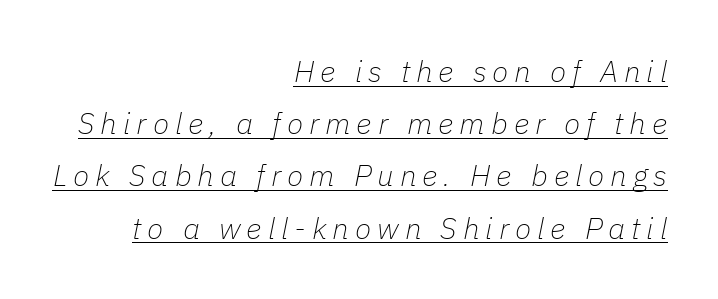
The image shows 30 px thin type, italic (leaning right); set right-aligned, line spacing 1.74x, unusually wide letter spacing (+0.2 em), underlined; low stroke contrast and a medium x-height.
